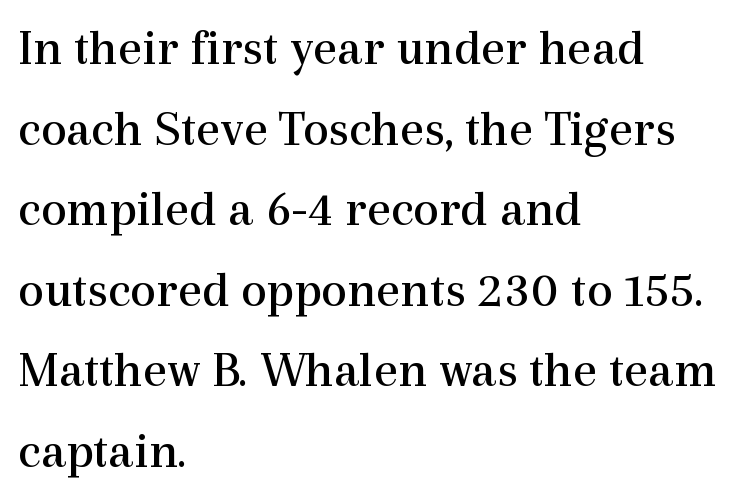
The image shows 52 px regular-weight serif type, upright; set left-aligned, normal line spacing (1.55x), normal letter spacing, not underlined; a medium x-height.
